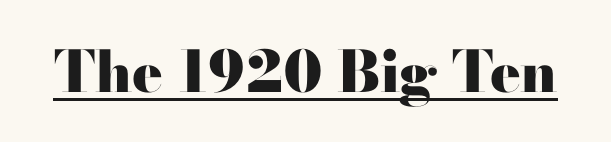
{"serif": "yes", "italic": "no", "bold": "yes", "weight": "heavy", "width": "wide", "stroke_contrast": "high", "x_height": "small", "monospaced": "no", "underline": "yes", "letter_spacing": "normal", "letter_spacing_em": 0.0, "glyph_px": 57}
